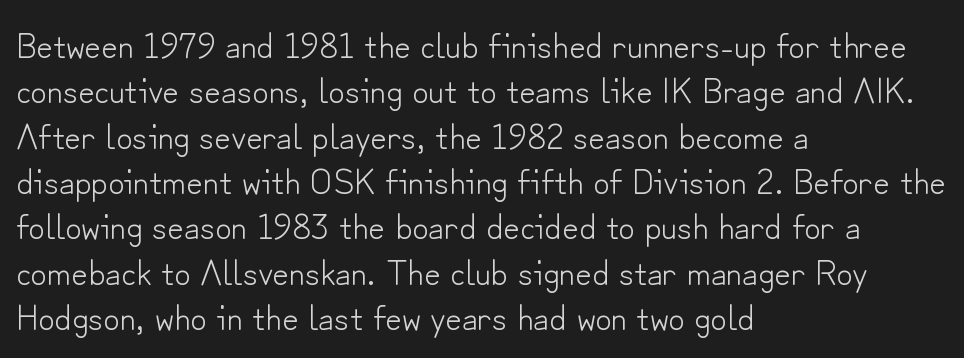
Q: Is the text bold? A: No.
Q: Is the text italic (slanted)? A: No, it is upright.
Q: Is the typeface a serif or a sans-serif typeface? A: Sans-serif.
Q: Is the text underlined? A: No.
Q: How is the paragraph aligned? A: Left-aligned.
Q: Is the spacing between letters normal or unusually wide? A: Normal.
Q: Is the spacing between lines tight, normal or loose? A: Normal.
Q: Width (condensed, normal, or wide)? A: Normal.
Q: Stroke contrast? A: Low.
Q: x-height? A: Small.
Q: Monospaced? A: No.
